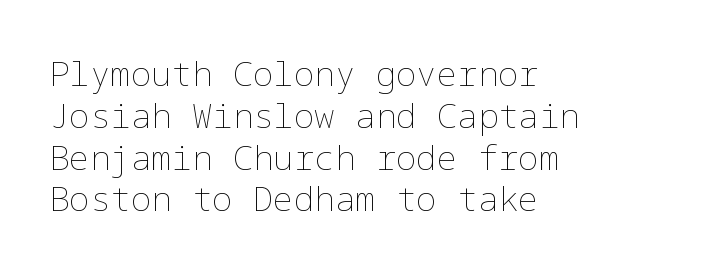
The image shows 34 px thin type, upright; set left-aligned, line spacing 1.23x, normal letter spacing, not underlined; low stroke contrast and a medium x-height.
